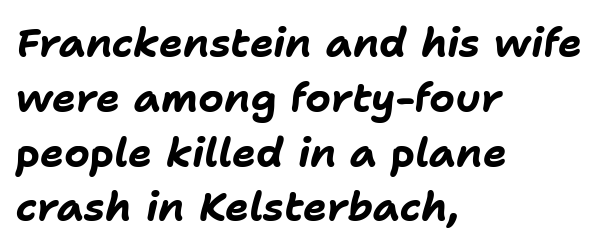
The image shows 40 px bold type, italic (leaning right); set left-aligned, normal line spacing (1.37x), normal letter spacing, not underlined; low stroke contrast and a medium x-height.
